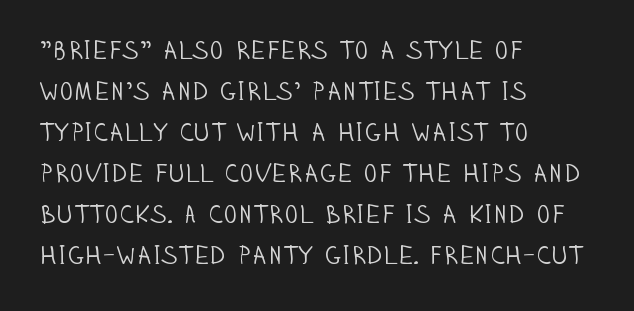
The image shows 26 px text type, upright; set left-aligned, normal line spacing (1.58x), normal letter spacing, not underlined.
